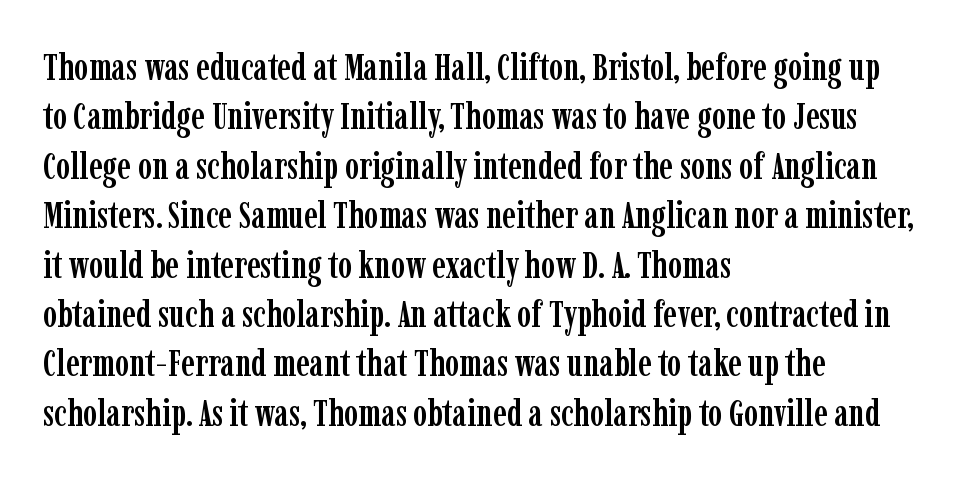
Q: Is the text italic (slanted)? A: No, it is upright.
Q: Is the typeface a serif or a sans-serif typeface? A: Serif.
Q: Is the text underlined? A: No.
Q: How is the paragraph aligned? A: Left-aligned.
Q: Is the spacing between letters normal or unusually wide? A: Normal.
Q: Is the spacing between lines tight, normal or loose? A: Normal.
Q: Width (condensed, normal, or wide)? A: Condensed.
Q: Stroke contrast? A: Low.
Q: x-height? A: Medium.
Q: Monospaced? A: No.
